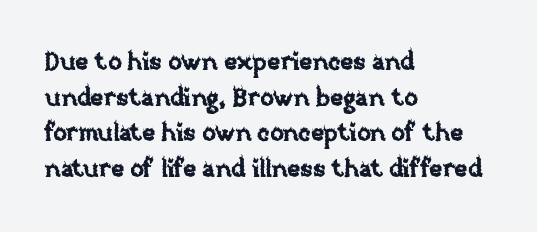
{"italic": "no", "underline": "no", "align": "left", "line_spacing": "normal", "line_spacing_ratio": 1.43, "letter_spacing": "normal", "letter_spacing_em": 0.0, "glyph_px": 25}
